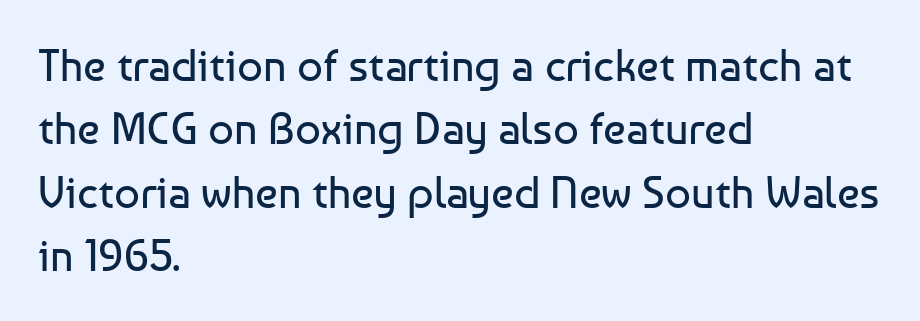
The image shows 45 px regular-weight sans-serif type, upright; set left-aligned, normal line spacing (1.41x), normal letter spacing, not underlined; low stroke contrast and a medium x-height.
